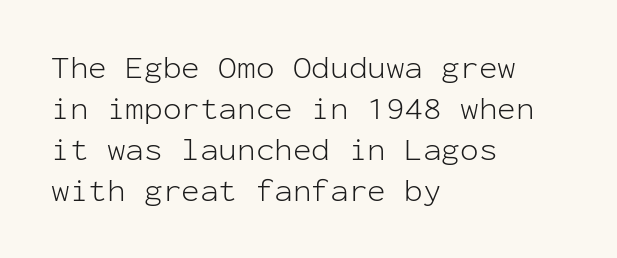
The image shows 31 px light sans-serif type, upright, monospaced; set left-aligned, normal line spacing (1.32x), normal letter spacing, not underlined; low stroke contrast and a medium x-height.
